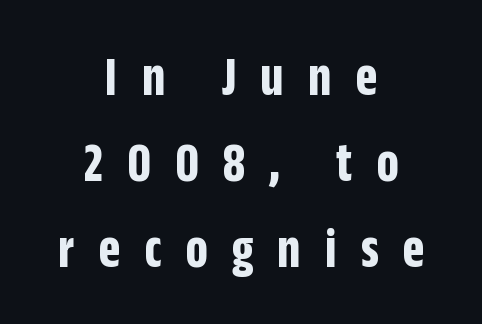
The designer left line spacing at the default. The baseline area is clear. The passage is arranged like a title page — every line centered. To sum up the face: it is a sans, with no serifs. Every letter is thick-stroked: bold, no question. Ascenders rise straight up at ninety degrees.
